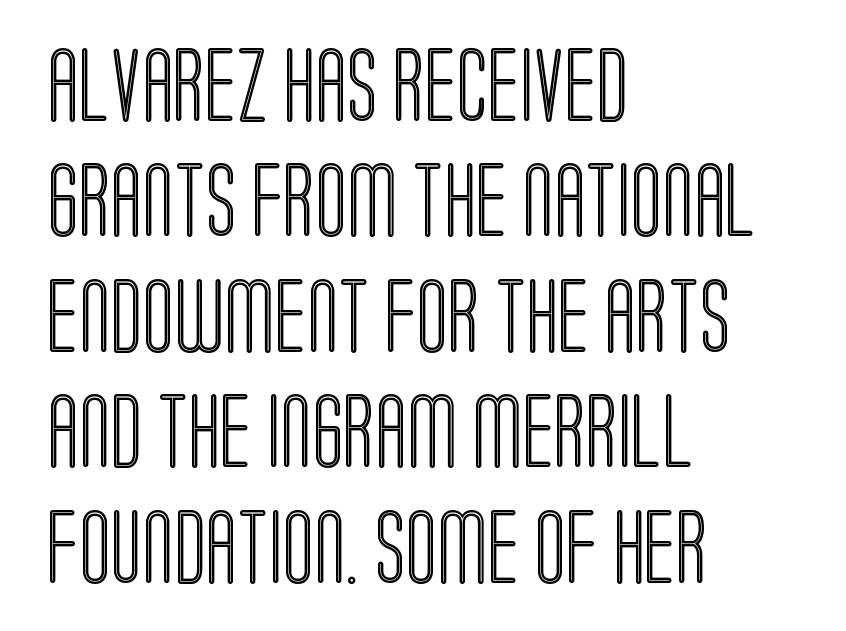
The image shows 74 px condensed type, upright; set left-aligned, normal line spacing (1.56x), normal letter spacing, not underlined; a large x-height.
